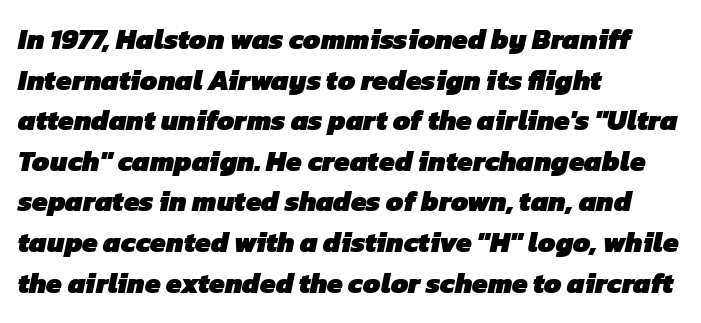
The image shows 28 px heavy sans-serif type; set left-aligned, normal line spacing (1.45x), normal letter spacing, not underlined; low stroke contrast and a medium x-height.
